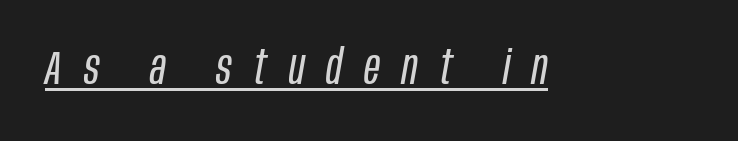
{"italic": "yes", "lean": "right", "slant_degrees": 10, "bold": "no", "weight": "regular", "width": "condensed", "stroke_contrast": "low", "x_height": "large", "monospaced": "no", "underline": "yes", "letter_spacing": "wide", "letter_spacing_em": 0.46, "glyph_px": 48}
